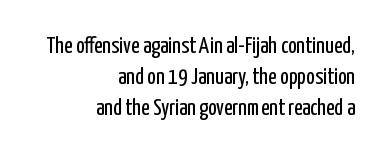
The image shows 23 px text type, upright; set right-aligned, normal line spacing (1.35x), normal letter spacing, not underlined.
